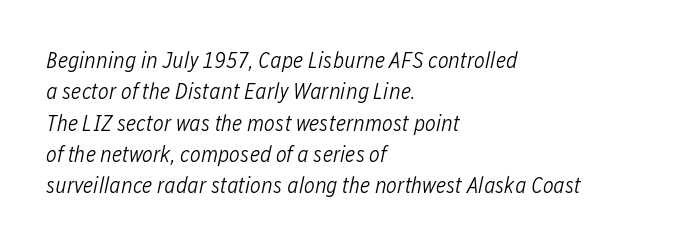
{"italic": "yes", "lean": "right", "slant_degrees": 12, "bold": "no", "underline": "no", "align": "left", "line_spacing": "normal", "line_spacing_ratio": 1.36, "letter_spacing": "normal", "letter_spacing_em": 0.0, "glyph_px": 23}
